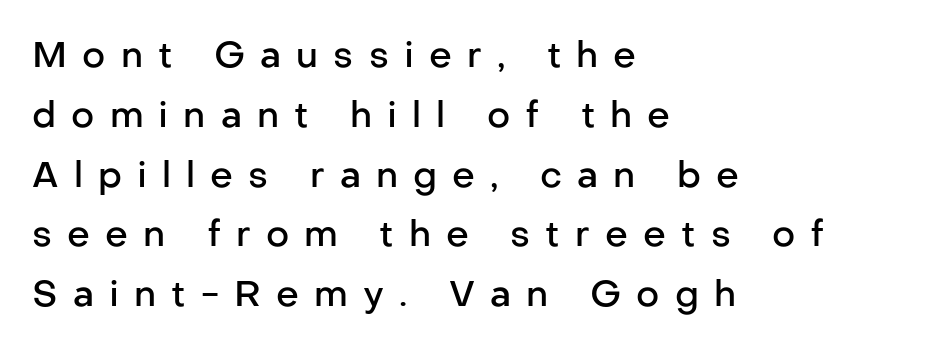
The text was rendered using a sans face with plain stroke endings. The gaps between neighbouring characters are conspicuously large. Weight: semibold (demi). The rendering uses a moderate line-height, typical for paragraphs. The letters advance in unequal steps, a hallmark of proportional type.
